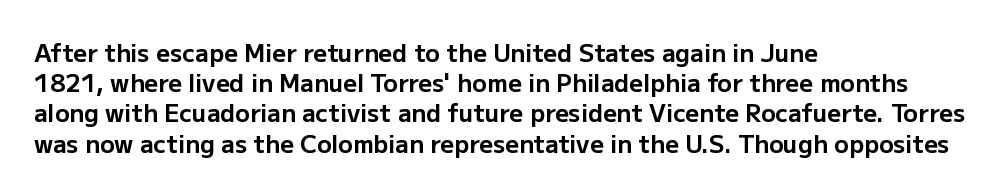
{"italic": "no", "bold": "yes", "underline": "no", "align": "left", "line_spacing": "normal", "line_spacing_ratio": 1.26, "letter_spacing": "normal", "letter_spacing_em": 0.0, "glyph_px": 24}
